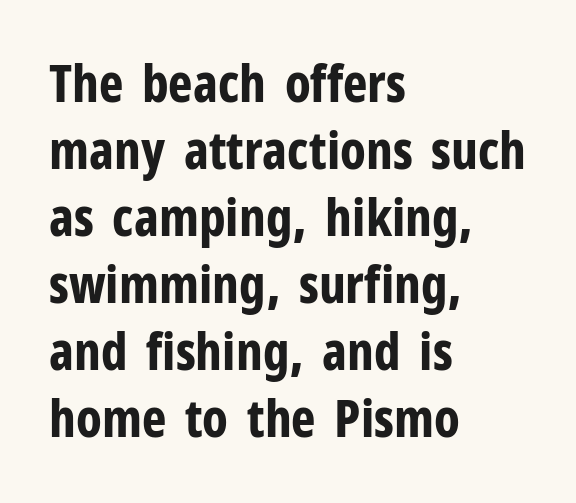
Q: Is the text bold? A: Yes.
Q: Is the text italic (slanted)? A: No, it is upright.
Q: Is the typeface a serif or a sans-serif typeface? A: Sans-serif.
Q: Is the text underlined? A: No.
Q: How is the paragraph aligned? A: Left-aligned.
Q: Is the spacing between letters normal or unusually wide? A: Normal.
Q: Is the spacing between lines tight, normal or loose? A: Normal.
Q: Width (condensed, normal, or wide)? A: Condensed.
Q: Stroke contrast? A: Low.
Q: x-height? A: Medium.
Q: Monospaced? A: No.
